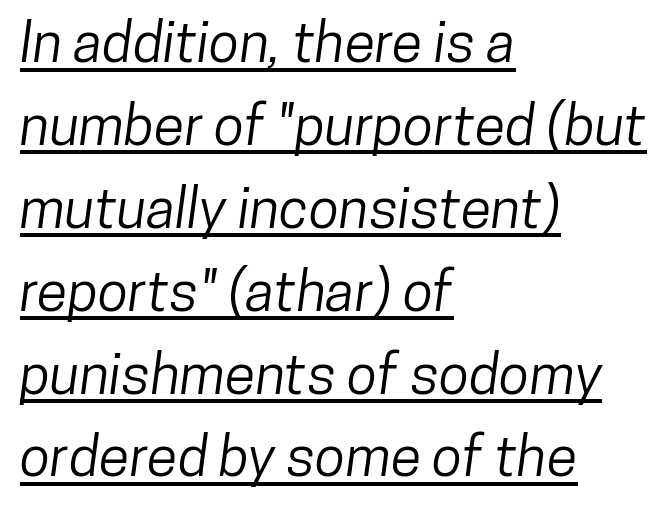
A continuous stroke trails under the words, as in a hyperlink. Here the designer chose a conventional face with non-uniform glyph widths. Nothing unusual about the tracking: characters are spaced as the font intends. Where is the straight margin? On the left. Nope, no serifs anywhere on these letters. In terms of leading, this rendering sits right in the middle.
